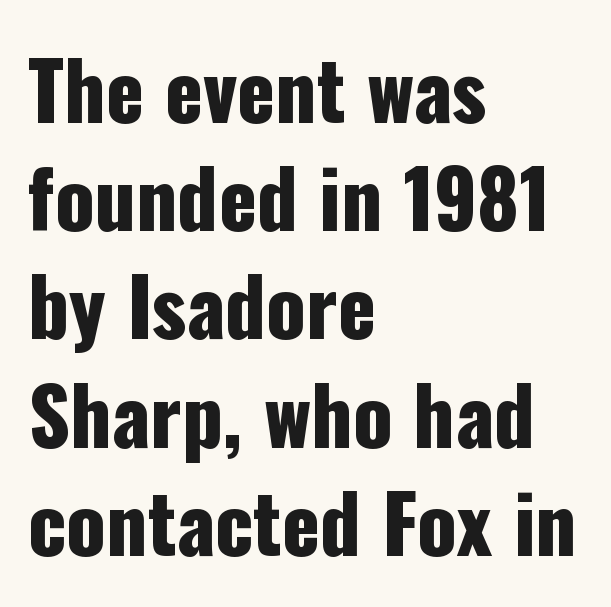
{"serif": "no", "italic": "no", "width": "condensed", "stroke_contrast": "low", "x_height": "medium", "monospaced": "no", "underline": "no", "align": "left", "line_spacing": "normal", "line_spacing_ratio": 1.37, "letter_spacing": "normal", "letter_spacing_em": 0.0, "glyph_px": 79}
